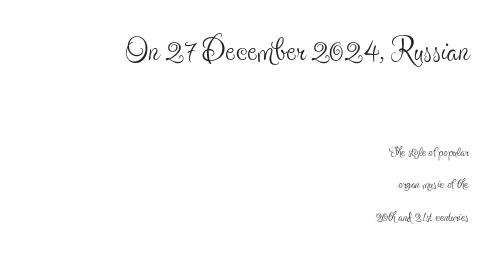
The image shows 42 px thin, condensed serif type; set right-aligned, loose line spacing (1.93x), normal letter spacing, not underlined; the first (top) block is 2.47x larger; a small x-height.
